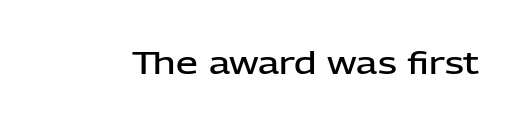
{"serif": "no", "italic": "no", "bold": "semi", "weight": "semibold", "width": "normal", "stroke_contrast": "low", "x_height": "medium", "monospaced": "no", "underline": "no", "letter_spacing": "normal", "letter_spacing_em": 0.0, "glyph_px": 31}
